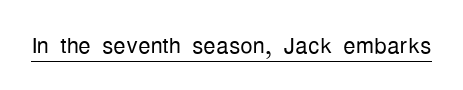
Q: Is the text bold? A: No.
Q: Is the text italic (slanted)? A: No, it is upright.
Q: Is the typeface a serif or a sans-serif typeface? A: Sans-serif.
Q: Is the text underlined? A: Yes.
Q: Is the spacing between letters normal or unusually wide? A: Normal.
Q: Width (condensed, normal, or wide)? A: Condensed.
Q: Stroke contrast? A: Low.
Q: x-height? A: Medium.
Q: Monospaced? A: No.
